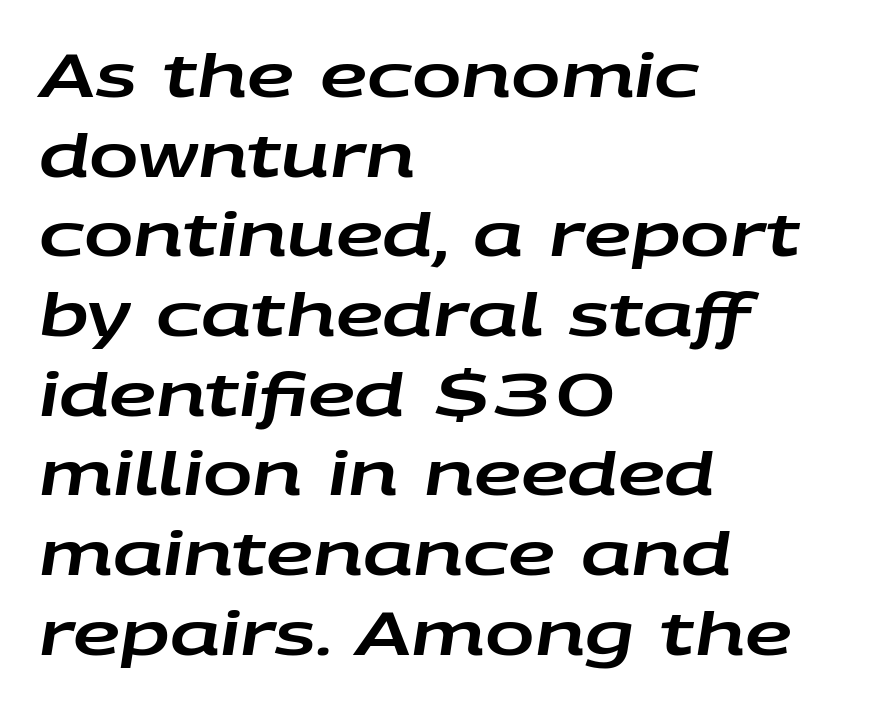
{"italic": "yes", "lean": "right", "slant_degrees": 9, "width": "wide", "stroke_contrast": "low", "x_height": "large", "monospaced": "no", "underline": "no", "align": "left", "line_spacing": "normal", "line_spacing_ratio": 1.35, "letter_spacing": "normal", "letter_spacing_em": 0.0, "glyph_px": 59}
